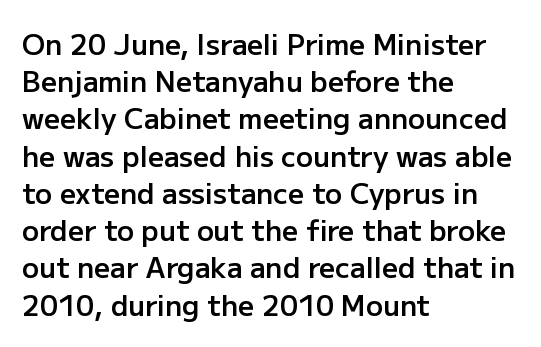
Q: Is the text bold? A: Semi-bold.
Q: Is the text italic (slanted)? A: No, it is upright.
Q: Is the typeface a serif or a sans-serif typeface? A: Sans-serif.
Q: Is the text underlined? A: No.
Q: How is the paragraph aligned? A: Left-aligned.
Q: Is the spacing between letters normal or unusually wide? A: Normal.
Q: Is the spacing between lines tight, normal or loose? A: Normal.
Q: Width (condensed, normal, or wide)? A: Normal.
Q: Stroke contrast? A: Low.
Q: x-height? A: Medium.
Q: Monospaced? A: No.
